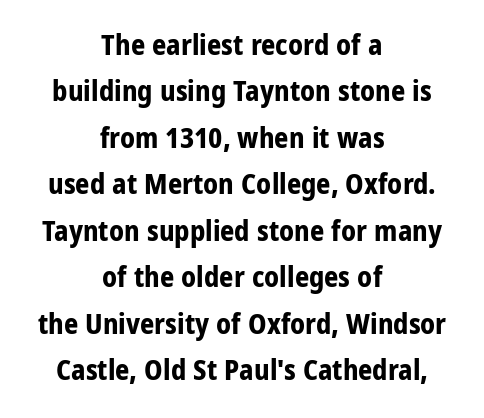
{"serif": "no", "italic": "no", "bold": "yes", "weight": "bold", "width": "condensed", "stroke_contrast": "low", "x_height": "medium", "monospaced": "no", "underline": "no", "align": "center", "line_spacing": "normal", "line_spacing_ratio": 1.66, "letter_spacing": "normal", "letter_spacing_em": 0.0, "glyph_px": 28}
